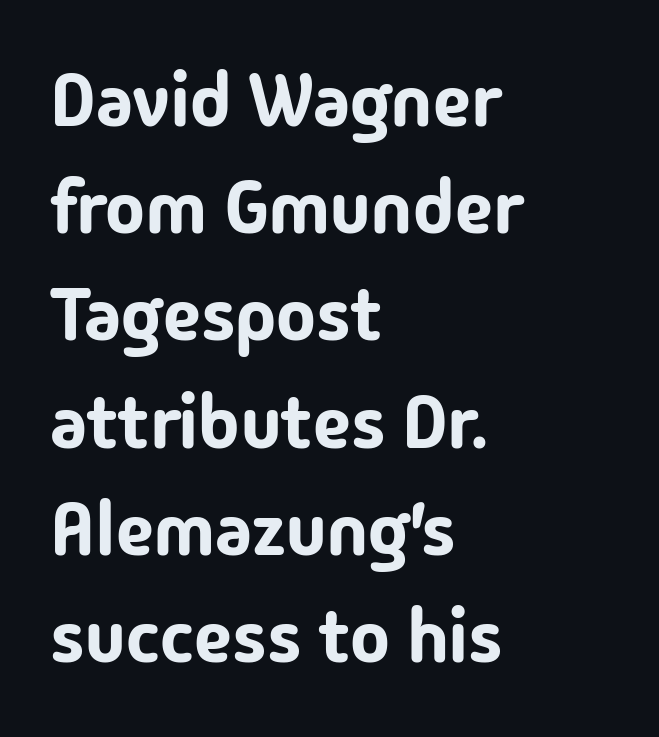
{"serif": "no", "italic": "no", "width": "normal", "stroke_contrast": "low", "x_height": "medium", "monospaced": "no", "underline": "no", "align": "left", "line_spacing": "normal", "line_spacing_ratio": 1.43, "letter_spacing": "normal", "letter_spacing_em": 0.0, "glyph_px": 75}
